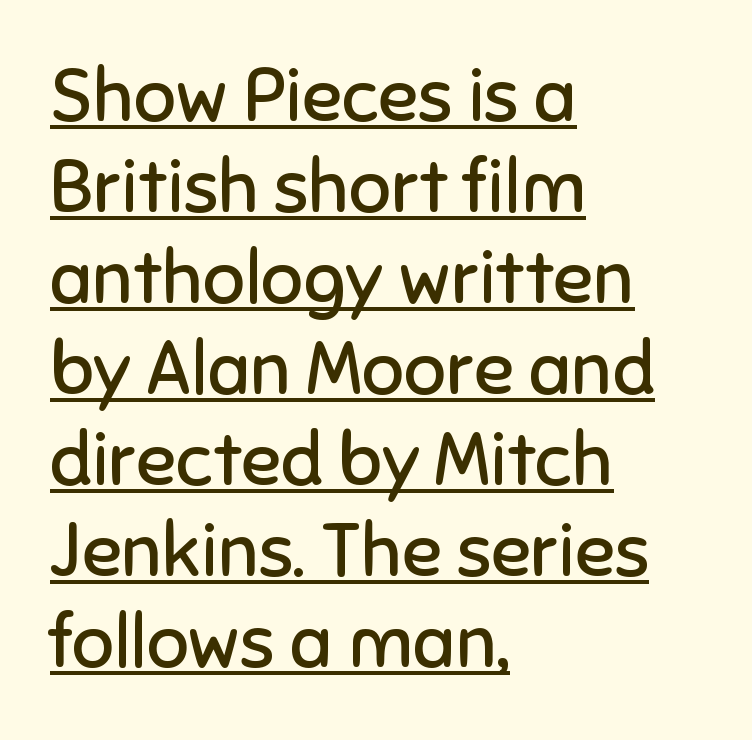
Q: Is the text bold? A: No.
Q: Is the text italic (slanted)? A: No, it is upright.
Q: Is the typeface a serif or a sans-serif typeface? A: Sans-serif.
Q: Is the text underlined? A: Yes.
Q: How is the paragraph aligned? A: Left-aligned.
Q: Is the spacing between letters normal or unusually wide? A: Normal.
Q: Width (condensed, normal, or wide)? A: Normal.
Q: Stroke contrast? A: Low.
Q: x-height? A: Medium.
Q: Monospaced? A: No.
